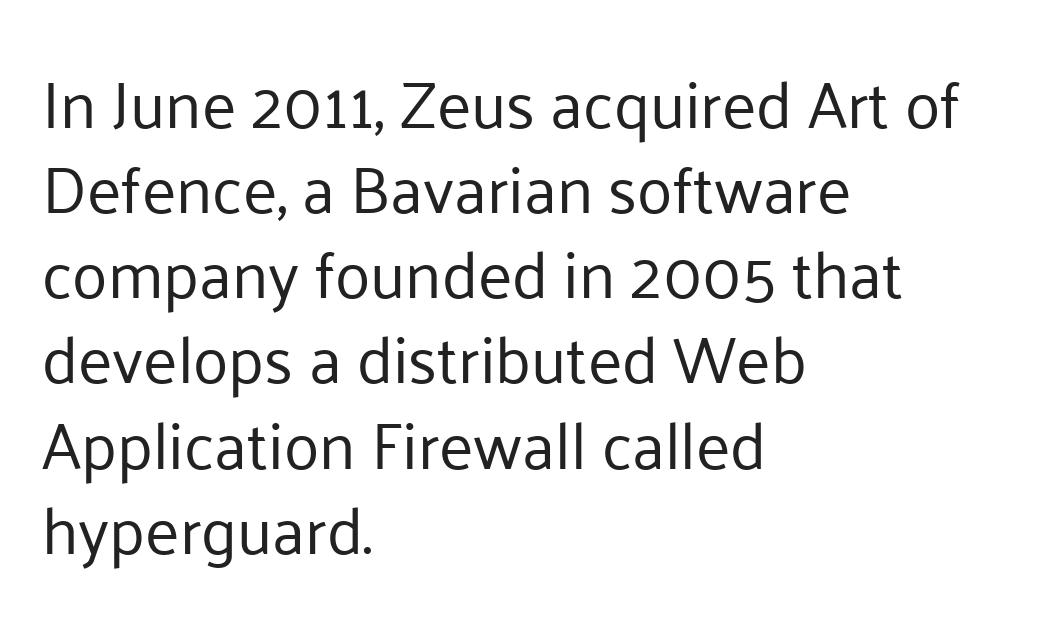
{"serif": "no", "italic": "no", "bold": "no", "weight": "regular", "width": "normal", "stroke_contrast": "low", "x_height": "medium", "monospaced": "no", "underline": "no", "align": "left", "line_spacing": "normal", "line_spacing_ratio": 1.31, "letter_spacing": "normal", "letter_spacing_em": 0.0, "glyph_px": 65}
